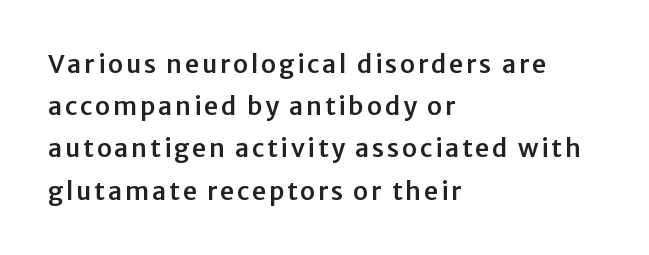
Q: Is the text italic (slanted)? A: No, it is upright.
Q: Is the text underlined? A: No.
Q: How is the paragraph aligned? A: Left-aligned.
Q: Is the spacing between lines tight, normal or loose? A: Normal.
